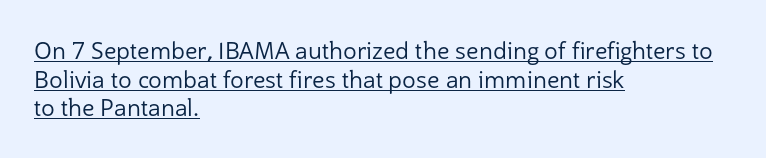
Q: Is the text bold? A: No.
Q: Is the text italic (slanted)? A: No, it is upright.
Q: Is the text underlined? A: Yes.
Q: How is the paragraph aligned? A: Left-aligned.
Q: Is the spacing between letters normal or unusually wide? A: Normal.
